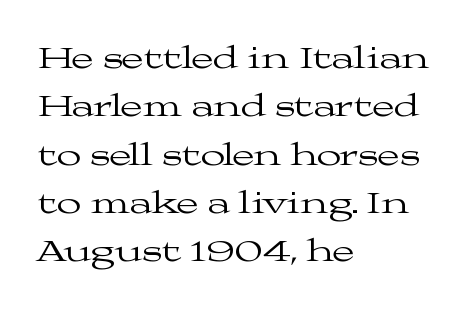
{"serif": "yes", "italic": "no", "bold": "no", "weight": "regular", "width": "wide", "stroke_contrast": "medium", "x_height": "medium", "monospaced": "no", "underline": "no", "align": "left", "line_spacing": "normal", "line_spacing_ratio": 1.51, "letter_spacing": "normal", "letter_spacing_em": 0.0, "glyph_px": 32}
